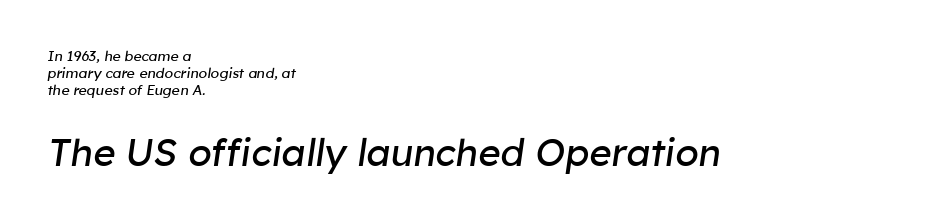
{"italic": "yes", "lean": "right", "slant_degrees": 8, "bold": "no", "weight": "regular", "width": "normal", "stroke_contrast": "low", "x_height": "medium", "monospaced": "no", "underline": "no", "align": "left", "line_spacing_ratio": 1.21, "letter_spacing": "normal", "letter_spacing_em": 0.0, "larger_block": "second", "size_ratio": 2.71, "glyph_px": 38}
